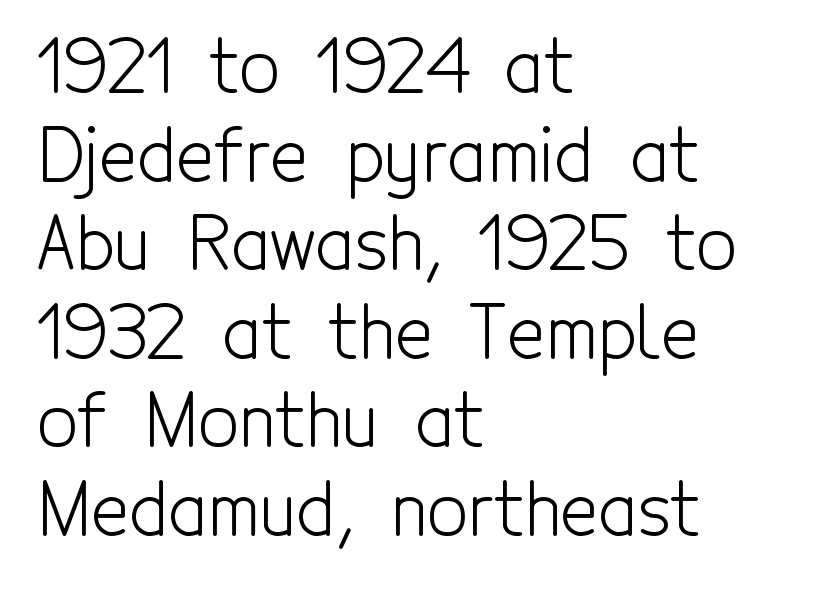
Visually the block forms a straight wall on the left and a jagged coastline on the right. The font family rendered here belongs to the sans-serif group. The baseline area is clear. The passage shown is typed in a proportional face where columns would drift.
